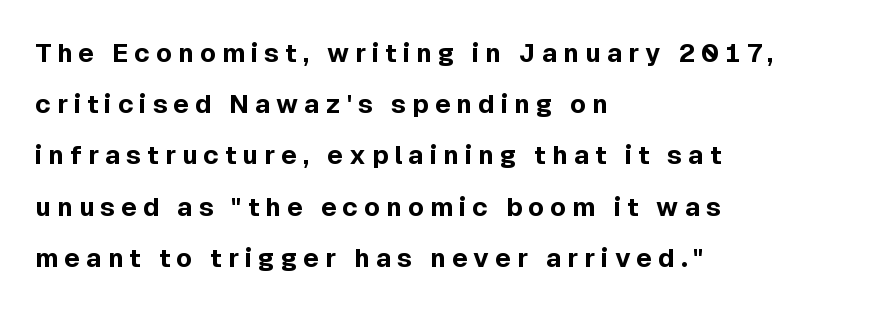
{"italic": "no", "bold": "yes", "underline": "no", "align": "left", "line_spacing": "loose", "line_spacing_ratio": 1.97, "letter_spacing": "wide", "letter_spacing_em": 0.23, "glyph_px": 26}
